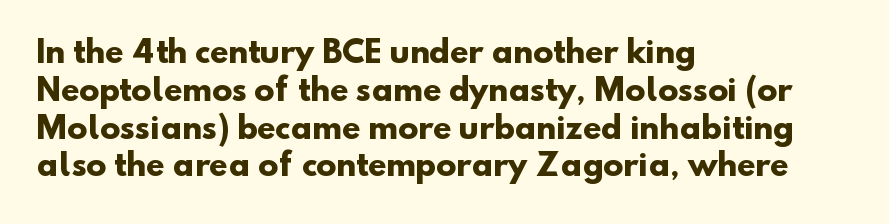
Q: Is the text bold? A: Yes.
Q: Is the typeface a serif or a sans-serif typeface? A: Sans-serif.
Q: Is the text underlined? A: No.
Q: How is the paragraph aligned? A: Left-aligned.
Q: Is the spacing between letters normal or unusually wide? A: Normal.
Q: Is the spacing between lines tight, normal or loose? A: Normal.
Q: Width (condensed, normal, or wide)? A: Normal.
Q: Stroke contrast? A: Low.
Q: x-height? A: Small.
Q: Monospaced? A: No.
